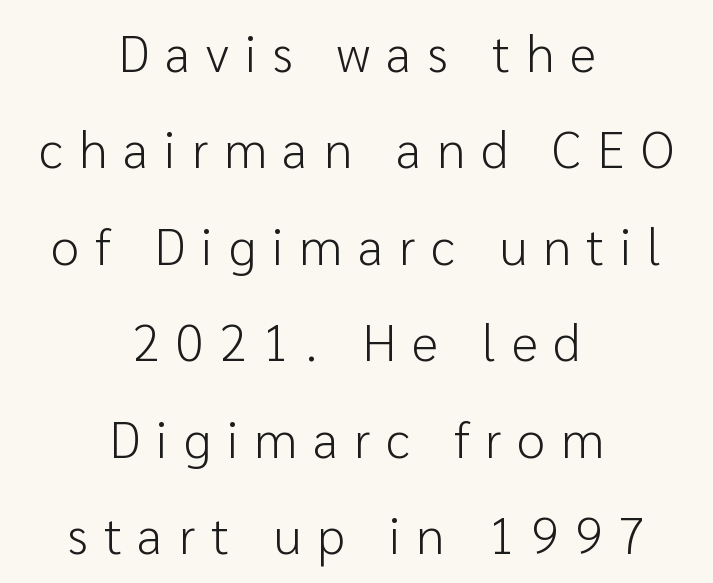
The whitespace from short lines is split evenly between both sides. The weight would be labelled regular, book, light, or lighter still. Designer's note — italics off, roman on. Honestly, there is no underline to notice here at all. Observe the wide spacing: letters keep a clear distance from each other. This sample uses a sans-serif face.
